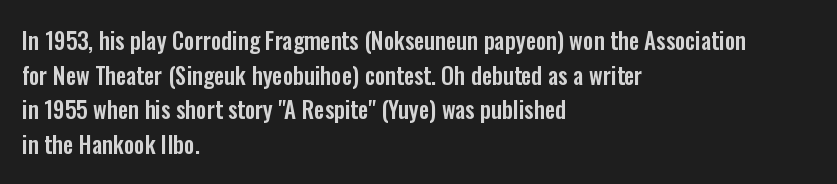
{"italic": "no", "underline": "no", "align": "left", "line_spacing": "normal", "line_spacing_ratio": 1.51, "letter_spacing": "normal", "letter_spacing_em": 0.0, "glyph_px": 23}
